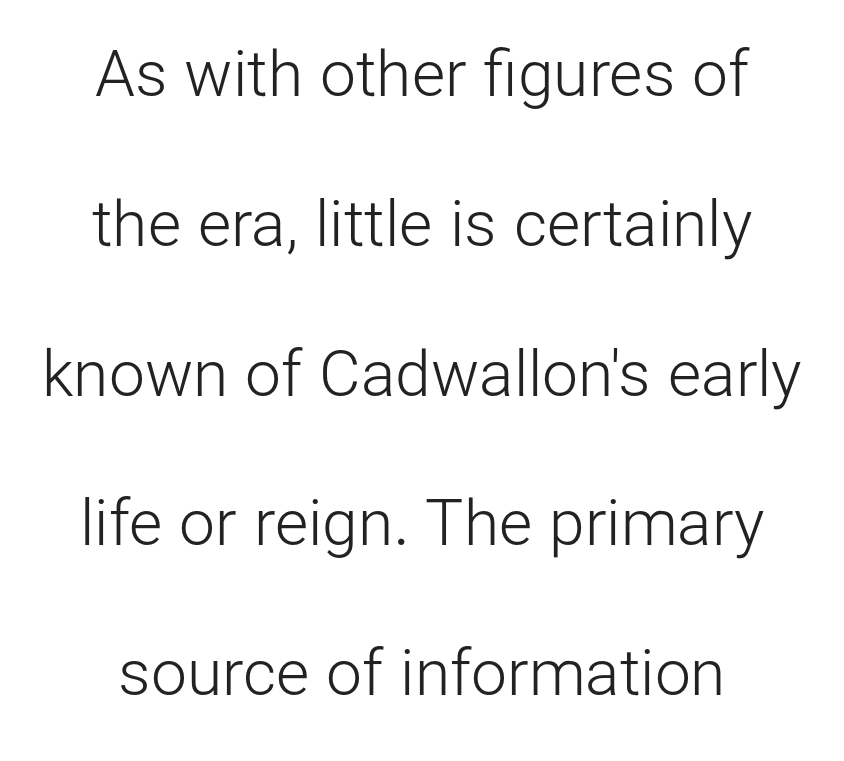
The baseline area is clear. Grotesque or geometric, the face here clearly has no serifs. Compared with a flush-left layout, this one balances lines on the center instead. Words appear dense and cohesive because spacing is normal.
